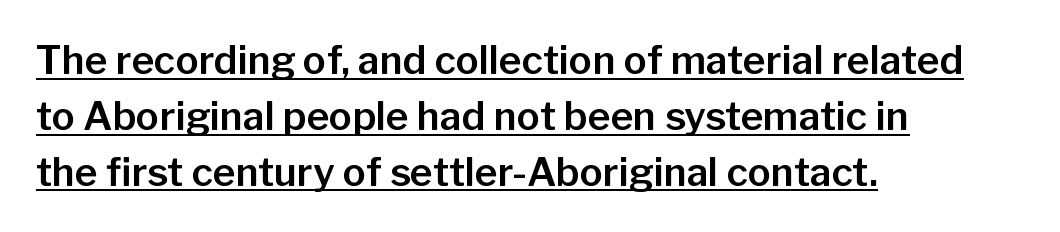
The lines sit at an ordinary, default distance from one another. Quick note: underline on. Font category for this specimen: sans-serif. Ordinary non-slanted type is in use.
